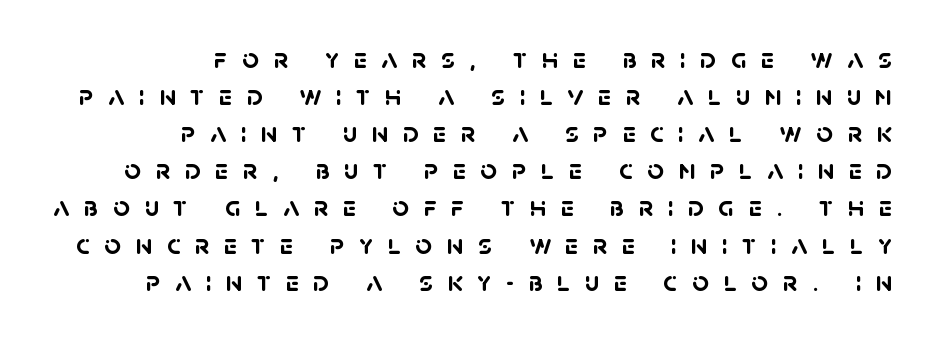
Looks like regular typesetting: each glyph gets only the width it needs. A typesetter would call this leading conventional body-copy spacing. Typographic density is high because the face is bold. The passage is arranged like a letterhead date or caption credit — flush right.
